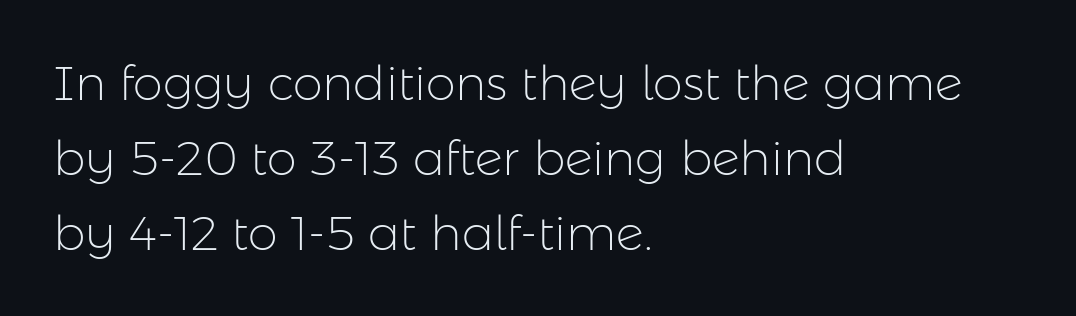
Anything drawn beneath the words? Only blank space. Posture: upright roman. The weight would be labelled regular, book, light, or lighter still. Look at the tracking — it's just the regular setting, nothing added.
